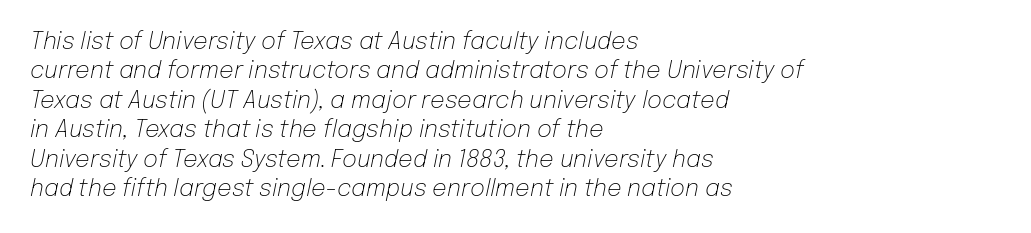
The strip under each line holds only bare page. Stems and bowls with no extra thickness — not bold. The letters sit at their default tracking, neither squeezed nor spread. The text block is weighted toward the left margin, trailing off unevenly rightward.
